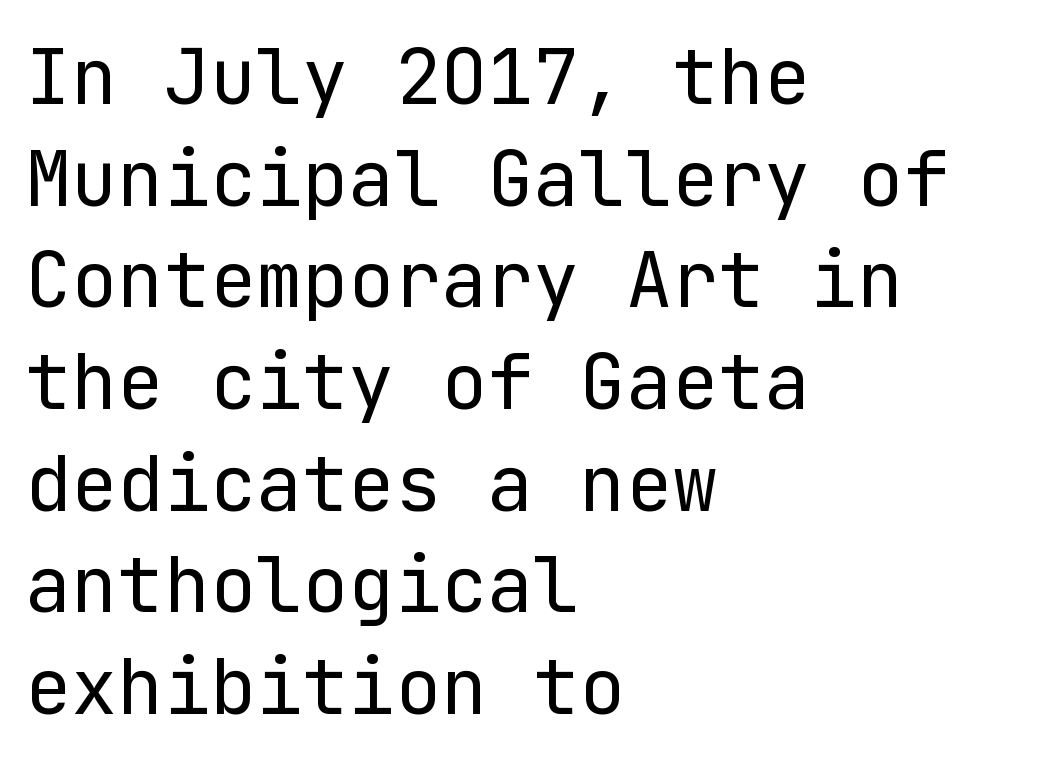
{"serif": "no", "italic": "no", "bold": "no", "weight": "regular", "width": "normal", "stroke_contrast": "low", "x_height": "medium", "underline": "no", "align": "left", "line_spacing": "normal", "line_spacing_ratio": 1.32, "letter_spacing": "normal", "letter_spacing_em": 0.0, "glyph_px": 77}
